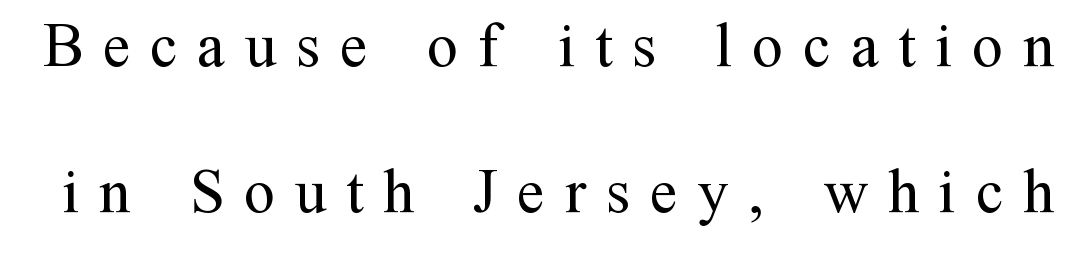
The image shows 62 px regular-weight serif type, upright; set loose line spacing (2.36x), unusually wide letter spacing (+0.32 em), not underlined; medium stroke contrast and a medium x-height.
